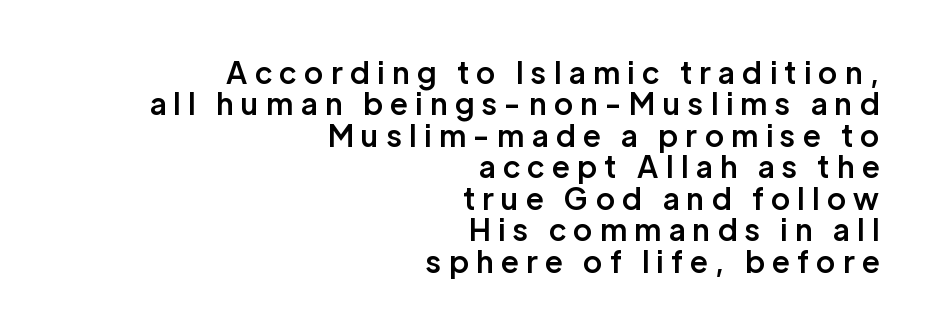
A typesetter would call this heavily tracked-out type. Baseline-to-baseline distance is barely more than the letter height. The characters look somewhat weighty, a semibold short of true bold. Anything drawn beneath the words? Only blank space. Serifs: no, the terminals of the letterforms are clean. A typesetter would mark this as roman, not italic.
